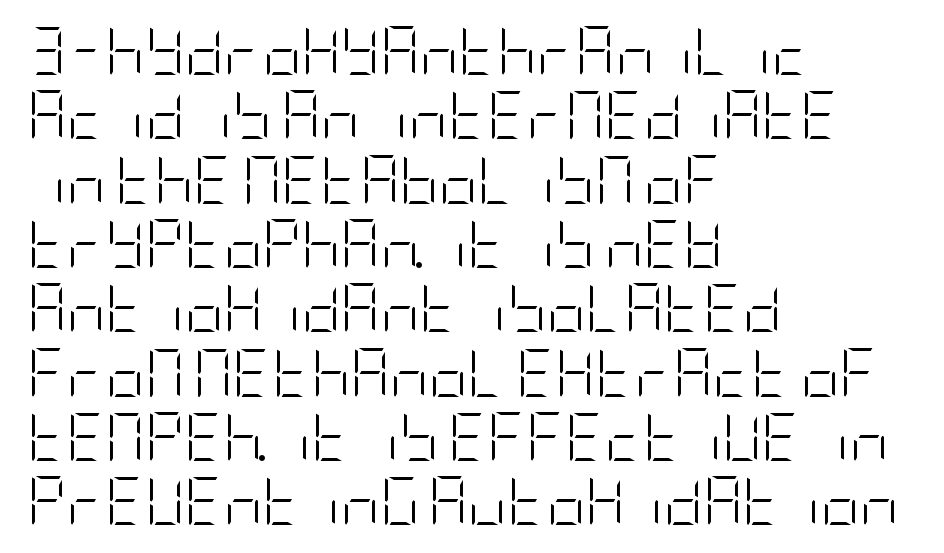
Does the type have serifs? No, each stem ends abruptly. The face looks like a standard text weight, possibly lighter. Just letters on the line, the space beneath them empty. Words appear dense and cohesive because spacing is normal. Italic: no, the glyphs are upright roman. Summary of vertical rhythm: regular, with standard interline spacing.
